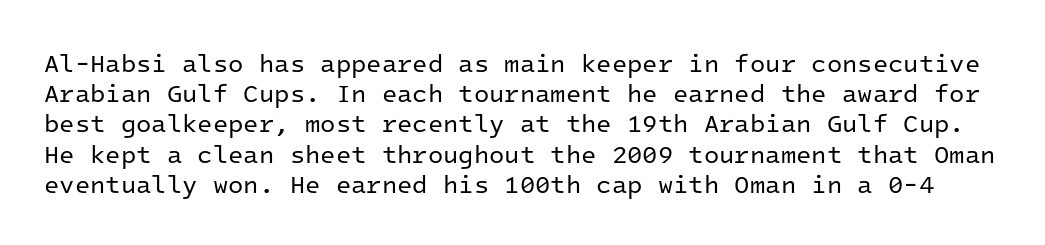
{"italic": "no", "bold": "no", "underline": "no", "line_spacing_ratio": 1.21, "letter_spacing": "normal", "letter_spacing_em": 0.0, "glyph_px": 25}
